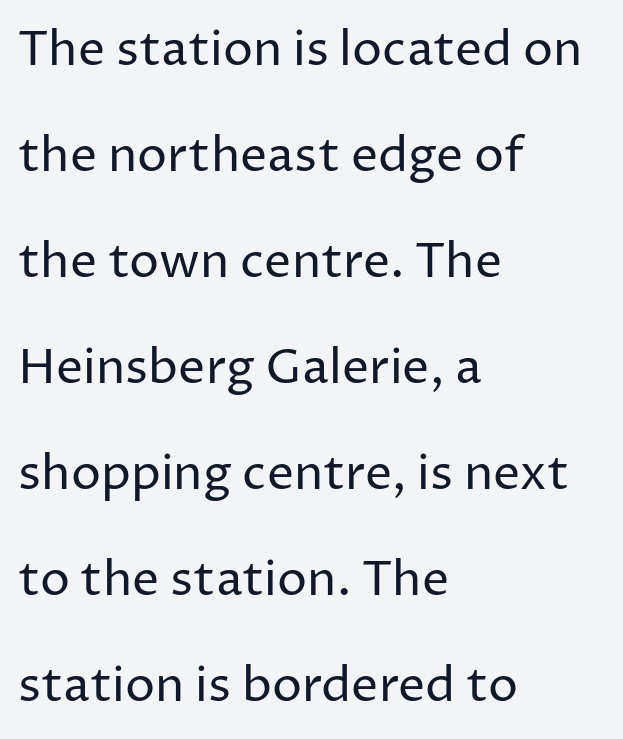
{"serif": "no", "italic": "no", "bold": "no", "weight": "regular", "width": "normal", "stroke_contrast": "low", "x_height": "medium", "monospaced": "no", "underline": "no", "align": "left", "line_spacing": "loose", "line_spacing_ratio": 2.21, "letter_spacing": "normal", "letter_spacing_em": 0.0, "glyph_px": 48}
